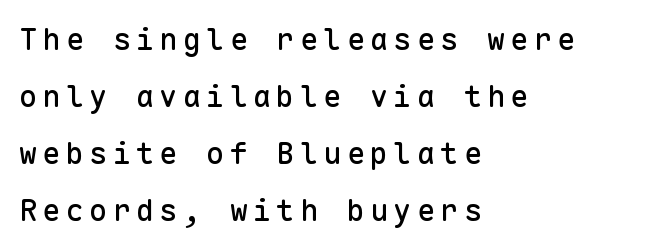
A student would call this left alignment; a typographer would say flush left, rag right. Fixed-width glyphs throughout — classic coding-font behaviour. Unmarked baselines from the first word to the last. It's the straight-up-and-down kind of type. Notice the wide empty band between every row — that's loose leading.
